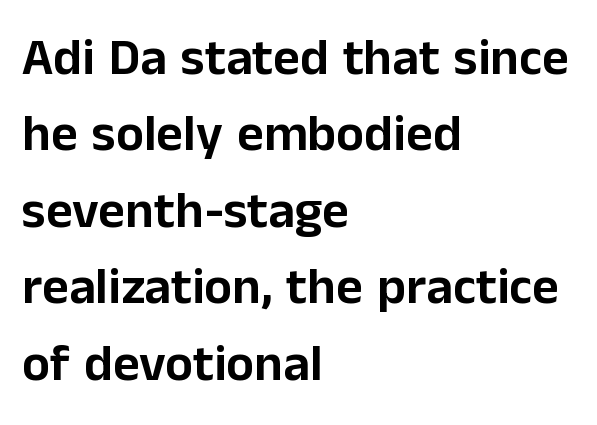
{"serif": "no", "italic": "no", "width": "normal", "stroke_contrast": "low", "x_height": "medium", "monospaced": "no", "underline": "no", "align": "left", "line_spacing": "normal", "line_spacing_ratio": 1.47, "letter_spacing": "normal", "letter_spacing_em": 0.0, "glyph_px": 52}
